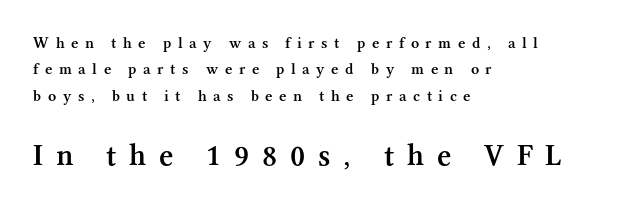
The string is rendered with underlining switched off. The characters display serif detailing at their extremities. The face used here is proportionally spaced, like ordinary book or web type. In terms of posture, this sample is upright. Tracking value appears strongly positive — letters spread wide.
